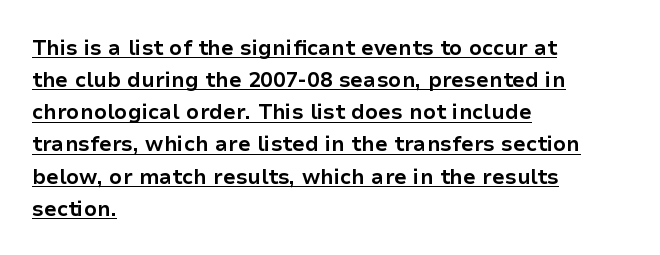
Q: Is the text bold? A: Yes.
Q: Is the text italic (slanted)? A: No, it is upright.
Q: Is the text underlined? A: Yes.
Q: How is the paragraph aligned? A: Left-aligned.
Q: Is the spacing between letters normal or unusually wide? A: Normal.
Q: Is the spacing between lines tight, normal or loose? A: Normal.
